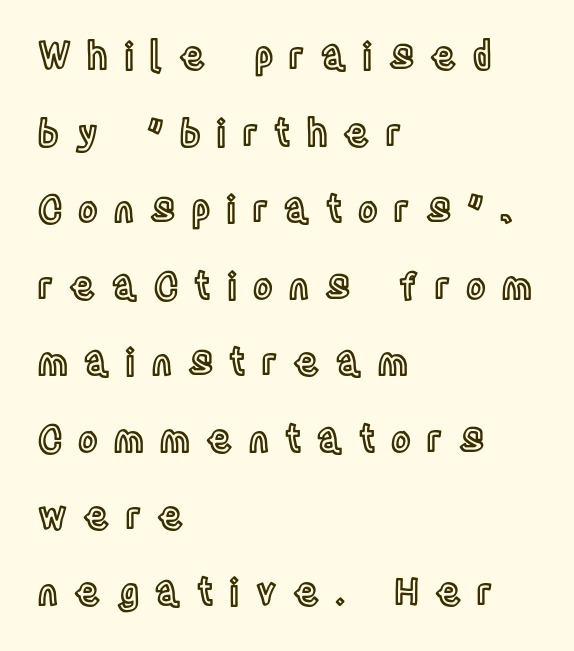
{"italic": "no", "width": "condensed", "x_height": "large", "monospaced": "no", "underline": "no", "align": "left", "line_spacing": "loose", "line_spacing_ratio": 2.07, "letter_spacing": "wide", "letter_spacing_em": 0.44, "glyph_px": 37}
